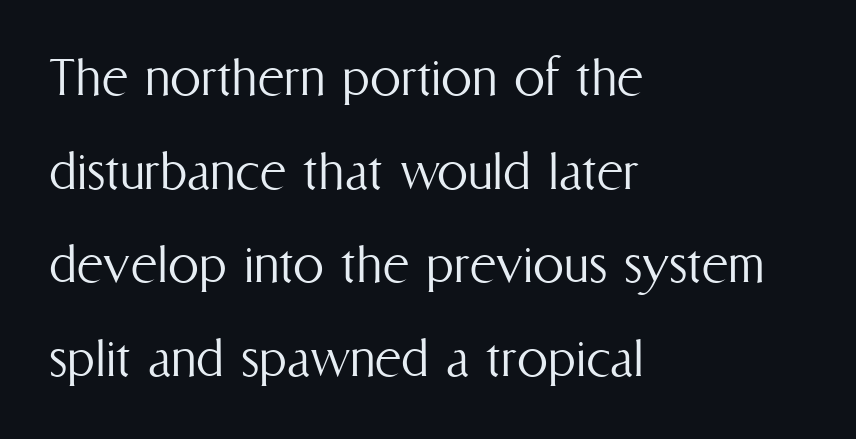
The image shows 62 px light, condensed type, upright; set left-aligned, normal line spacing (1.51x), normal letter spacing, not underlined; medium stroke contrast and a medium x-height.
